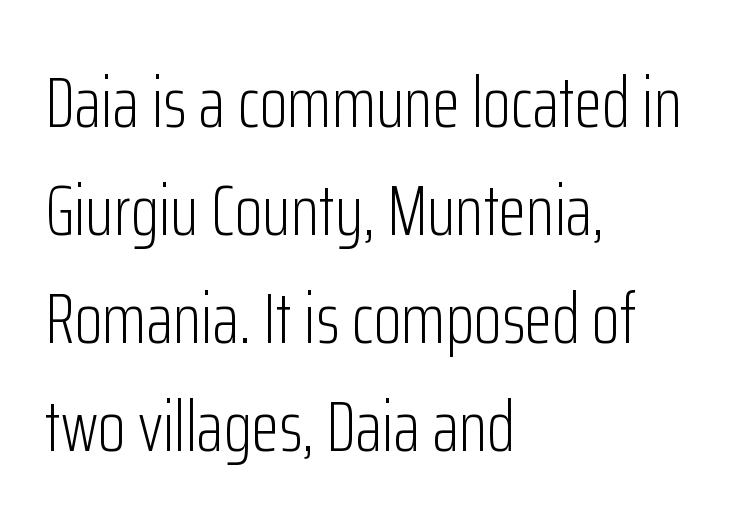
Q: Is the text bold? A: No.
Q: Is the text italic (slanted)? A: No, it is upright.
Q: Is the typeface a serif or a sans-serif typeface? A: Sans-serif.
Q: Is the text underlined? A: No.
Q: How is the paragraph aligned? A: Left-aligned.
Q: Is the spacing between letters normal or unusually wide? A: Normal.
Q: Is the spacing between lines tight, normal or loose? A: Normal.
Q: Width (condensed, normal, or wide)? A: Condensed.
Q: Stroke contrast? A: Low.
Q: x-height? A: Medium.
Q: Monospaced? A: No.
